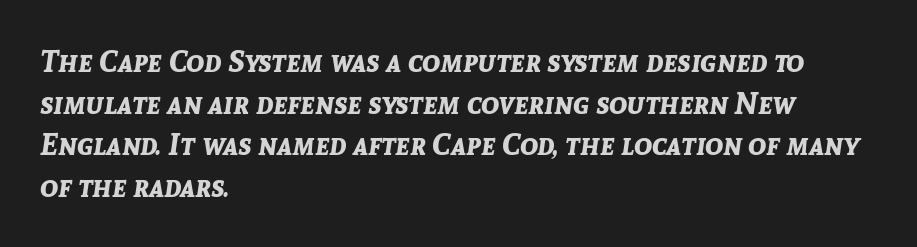
Q: Is the text bold? A: Yes.
Q: Is the text italic (slanted)? A: Yes, it leans right by about 8 degrees.
Q: Is the text underlined? A: No.
Q: How is the paragraph aligned? A: Left-aligned.
Q: Is the spacing between letters normal or unusually wide? A: Normal.
Q: Is the spacing between lines tight, normal or loose? A: Normal.
Q: Width (condensed, normal, or wide)? A: Normal.
Q: Stroke contrast? A: Low.
Q: x-height? A: Medium.
Q: Monospaced? A: No.
